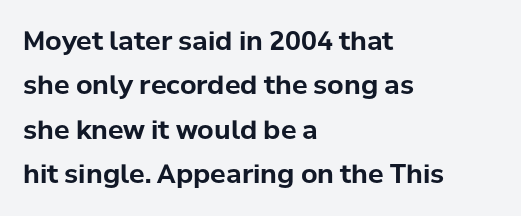
The letters are bold, with thick, heavy strokes. The face used here is rendered with its standard letterfit. Rendered with straight, roman letterforms. This rendering features lettering with no underline.
